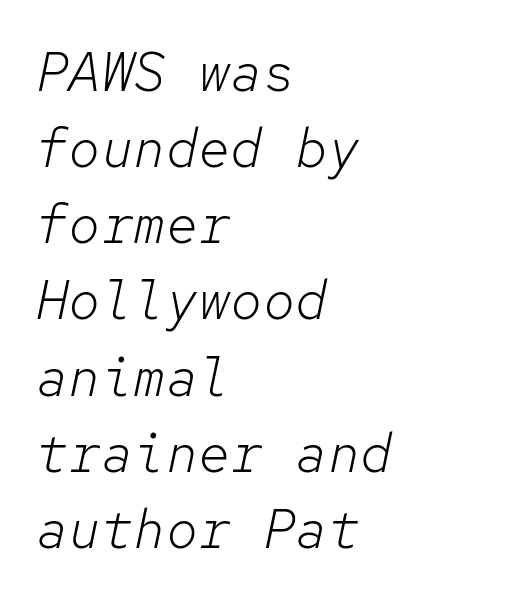
{"italic": "yes", "lean": "right", "slant_degrees": 12, "bold": "no", "weight": "light", "width": "normal", "stroke_contrast": "low", "x_height": "medium", "monospaced": "yes", "underline": "no", "align": "left", "line_spacing": "normal", "line_spacing_ratio": 1.41, "letter_spacing": "normal", "letter_spacing_em": 0.0, "glyph_px": 54}
